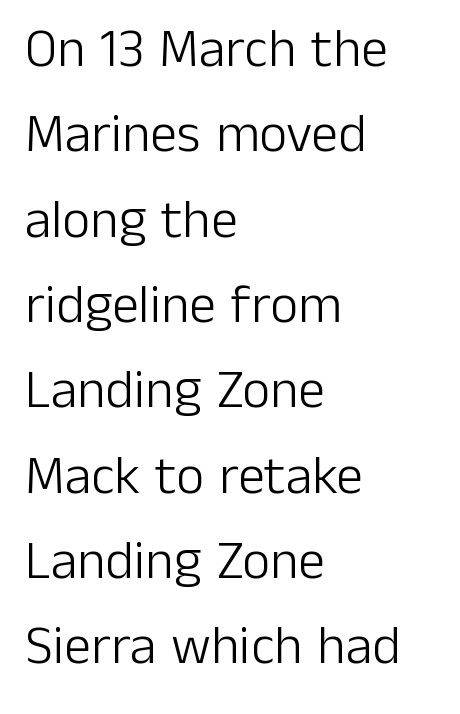
{"serif": "no", "italic": "no", "bold": "no", "weight": "light", "width": "normal", "stroke_contrast": "low", "x_height": "medium", "monospaced": "no", "underline": "no", "align": "left", "line_spacing": "normal", "line_spacing_ratio": 1.58, "letter_spacing": "normal", "letter_spacing_em": 0.0, "glyph_px": 54}
